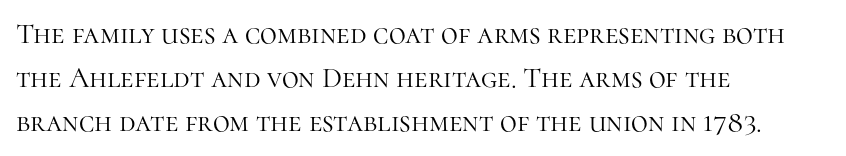
The image shows 29 px light serif type, upright; set left-aligned, normal line spacing (1.51x), normal letter spacing, not underlined; high stroke contrast and a medium x-height.
